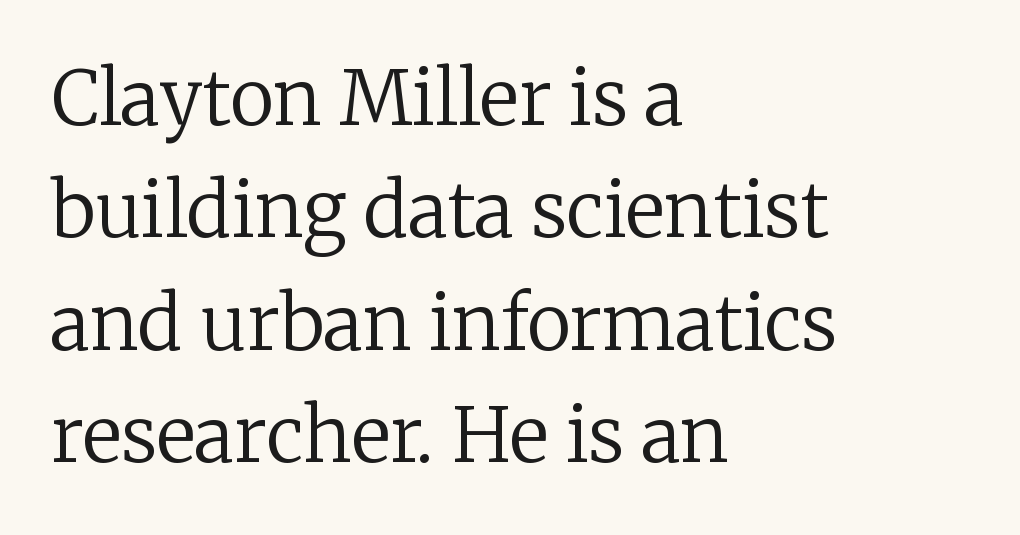
The space beneath each line is pristine and unruled. Looks like regular typesetting: each glyph gets only the width it needs. Leftover space on each line is placed entirely after the last word. This sample uses a serif face.
